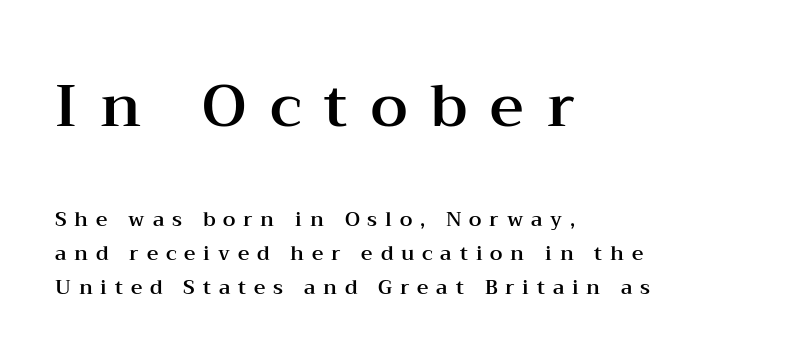
The image shows 59 px wide serif type, upright; set left-aligned, normal line spacing (1.69x), unusually wide letter spacing (+0.39 em), not underlined; the first (top) block is 2.95x larger; medium stroke contrast and a medium x-height.
